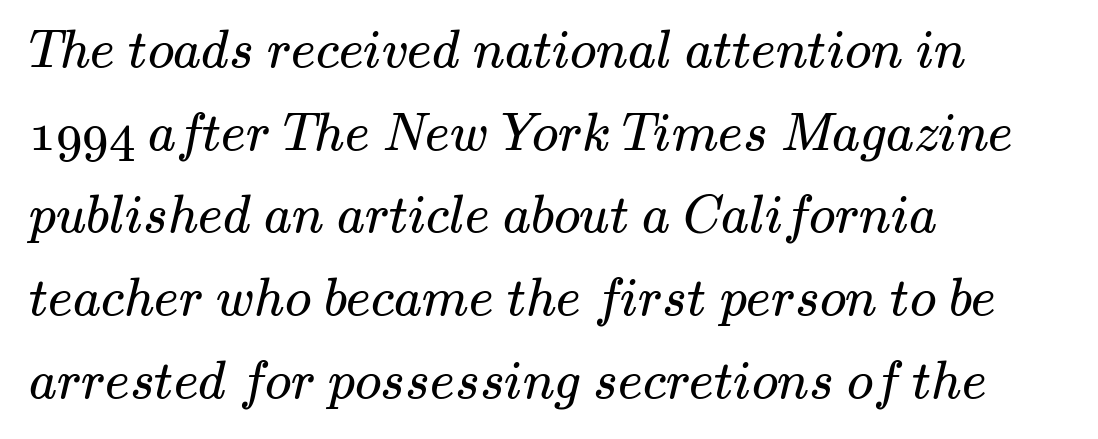
The image shows 53 px regular-weight, wide serif type; set left-aligned, normal line spacing (1.56x), normal letter spacing, not underlined; medium stroke contrast and a small x-height.
